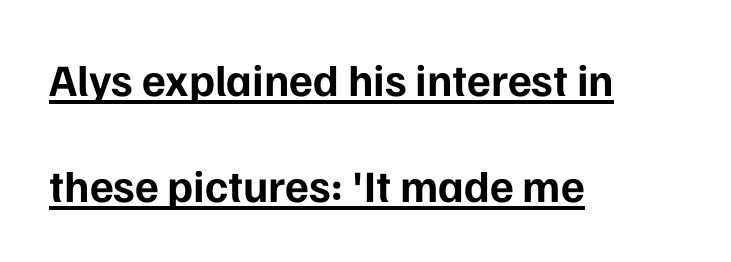
The image shows 45 px bold sans-serif type, upright; set left-aligned, loose line spacing (2.35x), normal letter spacing, underlined; low stroke contrast and a medium x-height.
